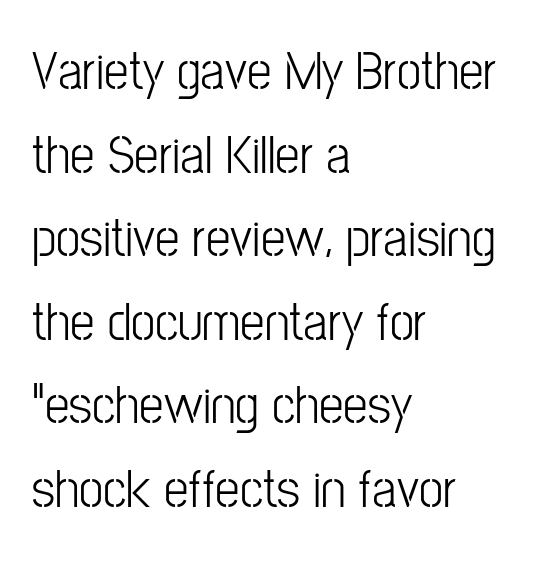
Q: Is the text bold? A: No.
Q: Is the text italic (slanted)? A: No, it is upright.
Q: Is the typeface a serif or a sans-serif typeface? A: Sans-serif.
Q: Is the text underlined? A: No.
Q: How is the paragraph aligned? A: Left-aligned.
Q: Is the spacing between letters normal or unusually wide? A: Normal.
Q: Is the spacing between lines tight, normal or loose? A: Normal.
Q: Width (condensed, normal, or wide)? A: Condensed.
Q: Stroke contrast? A: Low.
Q: x-height? A: Medium.
Q: Monospaced? A: No.
